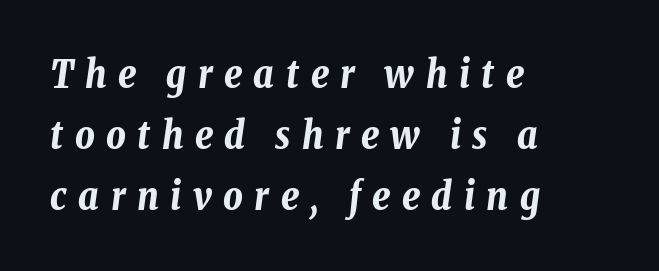
The image shows 38 px bold, condensed type, italic (leaning right); set left-aligned, normal line spacing (1.6x), unusually wide letter spacing (+0.3 em), not underlined; low stroke contrast and a medium x-height.
